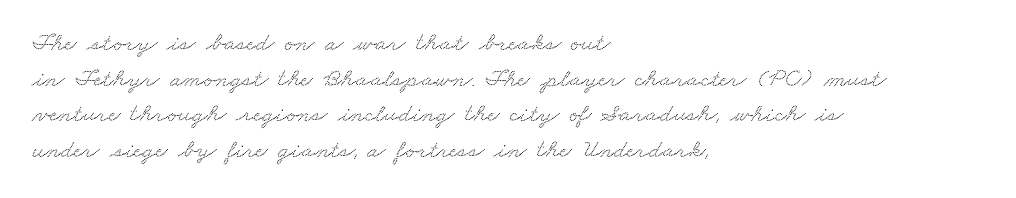
Q: Is the text underlined? A: No.
Q: How is the paragraph aligned? A: Left-aligned.
Q: Is the spacing between letters normal or unusually wide? A: Normal.
Q: Is the spacing between lines tight, normal or loose? A: Normal.
